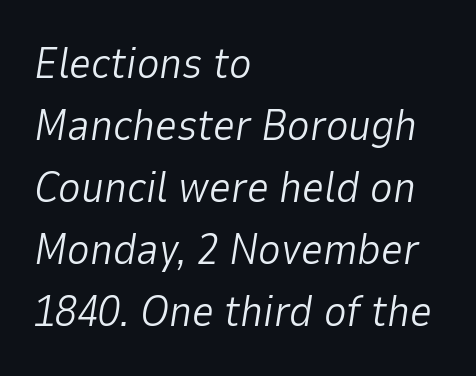
{"italic": "yes", "lean": "right", "slant_degrees": 9, "bold": "no", "weight": "light", "width": "normal", "stroke_contrast": "low", "x_height": "medium", "monospaced": "no", "underline": "no", "align": "left", "line_spacing": "normal", "line_spacing_ratio": 1.44, "letter_spacing": "normal", "letter_spacing_em": 0.0, "glyph_px": 43}
